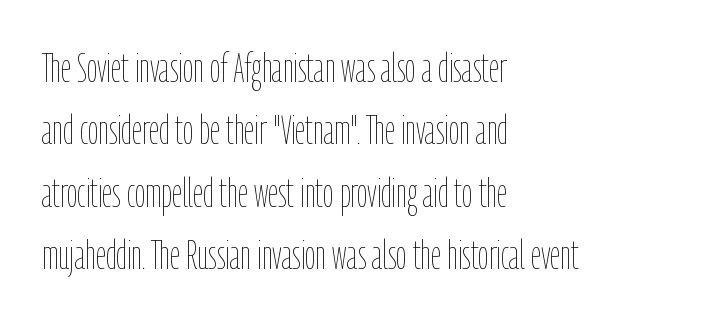
{"italic": "no", "bold": "no", "weight": "thin", "width": "condensed", "stroke_contrast": "low", "x_height": "medium", "monospaced": "no", "underline": "no", "align": "left", "line_spacing": "normal", "line_spacing_ratio": 1.52, "letter_spacing": "normal", "letter_spacing_em": 0.0, "glyph_px": 41}
